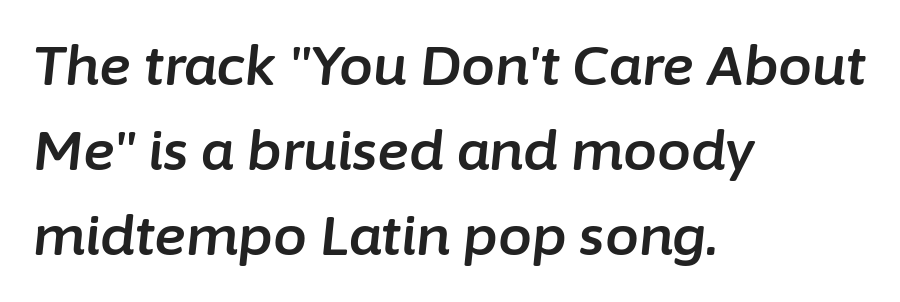
The passage shown leans; its letterforms are oblique. Character widths vary here, with narrow letters taking less room than wide ones. Line spacing here is normal. Anything drawn beneath the words? Only blank space. Notice how the passage keeps a crisp vertical edge on the left only. The letters sit at their default tracking, neither squeezed nor spread.
